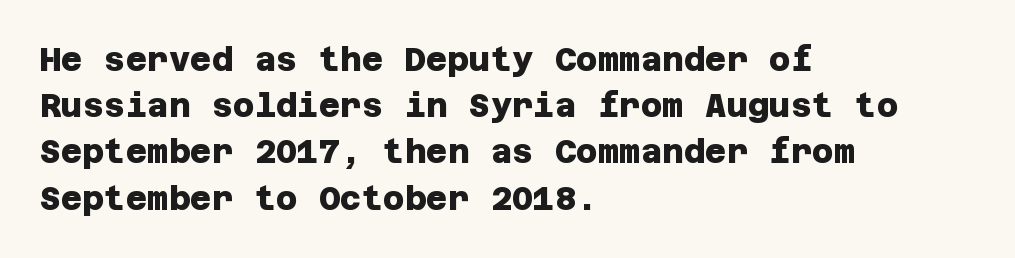
Q: Is the text bold? A: Yes.
Q: Is the typeface a serif or a sans-serif typeface? A: Sans-serif.
Q: Is the text underlined? A: No.
Q: How is the paragraph aligned? A: Left-aligned.
Q: Is the spacing between letters normal or unusually wide? A: Normal.
Q: Is the spacing between lines tight, normal or loose? A: Normal.
Q: Width (condensed, normal, or wide)? A: Normal.
Q: Stroke contrast? A: Low.
Q: x-height? A: Large.
